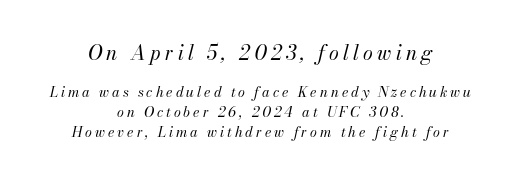
The image shows 20 px text type, italic (leaning right); set centered, normal line spacing (1.41x), unusually wide letter spacing (+0.21 em), not underlined; the first (top) block is 1.43x larger.
